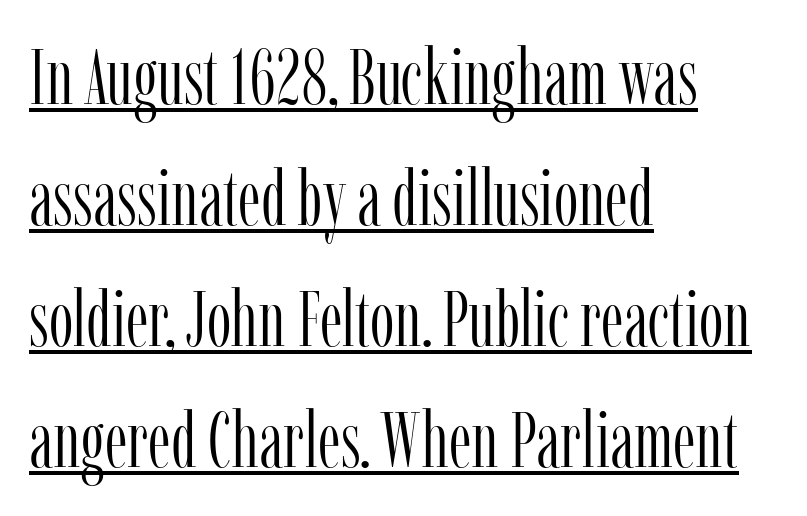
{"serif": "yes", "italic": "no", "bold": "no", "weight": "light", "width": "condensed", "stroke_contrast": "low", "x_height": "medium", "monospaced": "no", "underline": "yes", "align": "left", "line_spacing": "normal", "line_spacing_ratio": 1.55, "letter_spacing": "normal", "letter_spacing_em": 0.0, "glyph_px": 78}
